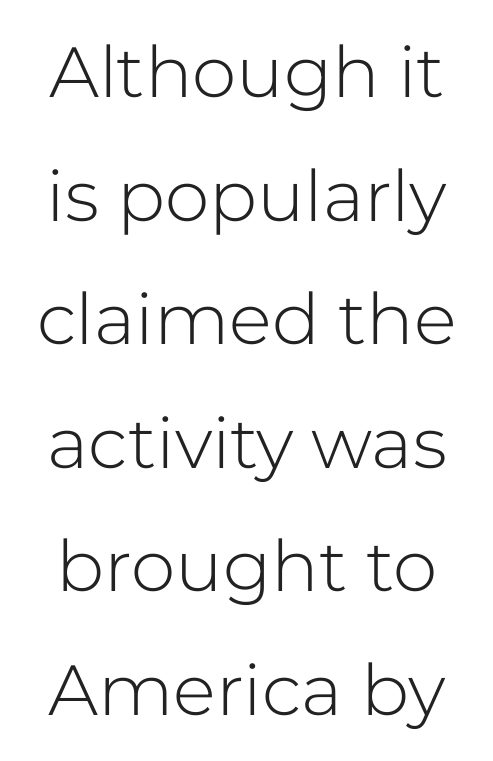
{"serif": "no", "italic": "no", "bold": "no", "weight": "light", "width": "normal", "stroke_contrast": "low", "x_height": "medium", "monospaced": "no", "underline": "no", "line_spacing_ratio": 1.74, "letter_spacing": "normal", "letter_spacing_em": 0.0, "glyph_px": 71}
